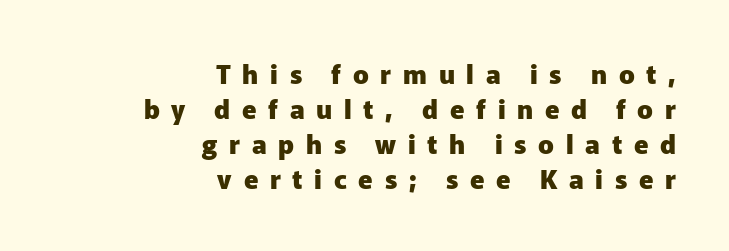
Chunky letters — that's bold for sure. Vertical strokes here are truly vertical. Descenders are the only things crossing below the line. The text block is weighted toward the right margin, trailing off unevenly leftward. Compared with typical paragraphs, the rows here are spaced about the same.
